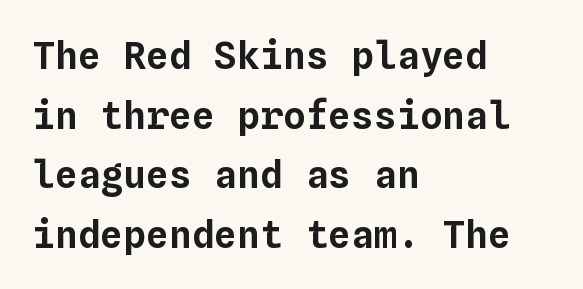
The image shows 38 px text type, upright, monospaced; set left-aligned, normal line spacing (1.57x), normal letter spacing, not underlined; low stroke contrast and a medium x-height.
